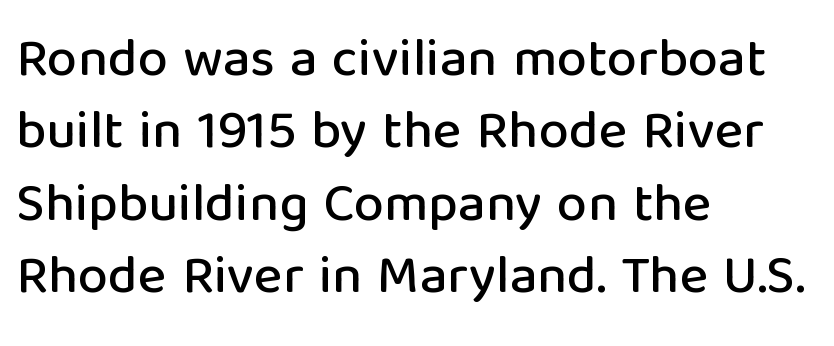
The image shows 54 px sans-serif type, upright; set left-aligned, normal line spacing (1.34x), normal letter spacing, not underlined; low stroke contrast and a medium x-height.
